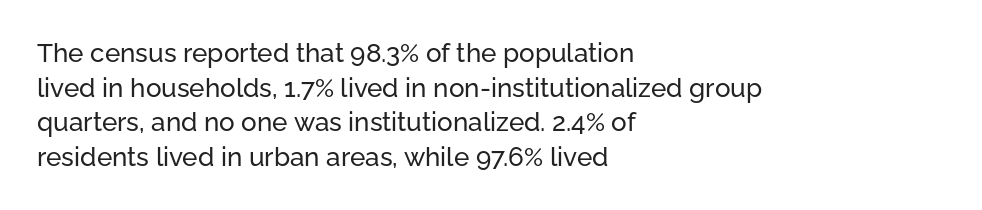
Q: Is the text italic (slanted)? A: No, it is upright.
Q: Is the text underlined? A: No.
Q: How is the paragraph aligned? A: Left-aligned.
Q: Is the spacing between letters normal or unusually wide? A: Normal.
Q: Is the spacing between lines tight, normal or loose? A: Normal.
